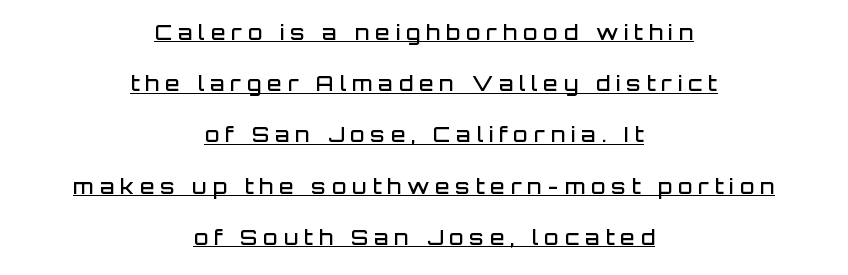
Q: Is the text bold? A: Semi-bold.
Q: Is the text italic (slanted)? A: No, it is upright.
Q: Is the text underlined? A: Yes.
Q: How is the paragraph aligned? A: Centered.
Q: Is the spacing between letters normal or unusually wide? A: Unusually wide.
Q: Is the spacing between lines tight, normal or loose? A: Loose.
